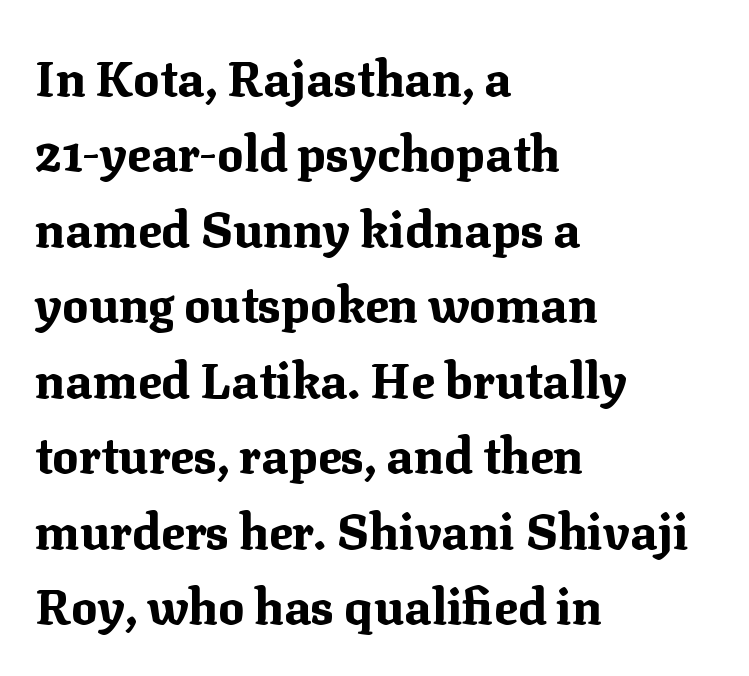
{"serif": "yes", "italic": "no", "bold": "yes", "weight": "bold", "width": "normal", "stroke_contrast": "medium", "x_height": "medium", "monospaced": "no", "underline": "no", "align": "left", "line_spacing": "normal", "line_spacing_ratio": 1.54, "letter_spacing": "normal", "letter_spacing_em": 0.0, "glyph_px": 49}
